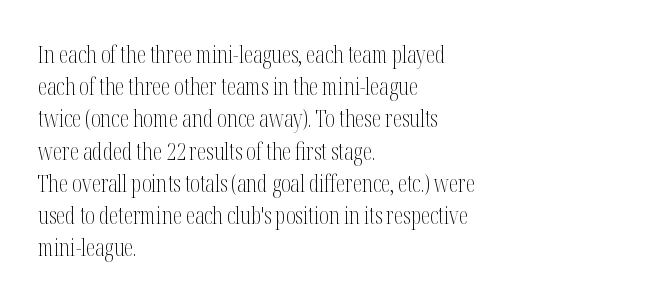
Regarding leading, the lines here are spaced in the standard way. The setting favours the left margin, as ordinary paragraphs usually do. The typeface has the unassuming heft of standard copy or less. The tracking reads as untouched default to a designer's eye. Type without underlining. Vertical strokes here are truly vertical.
